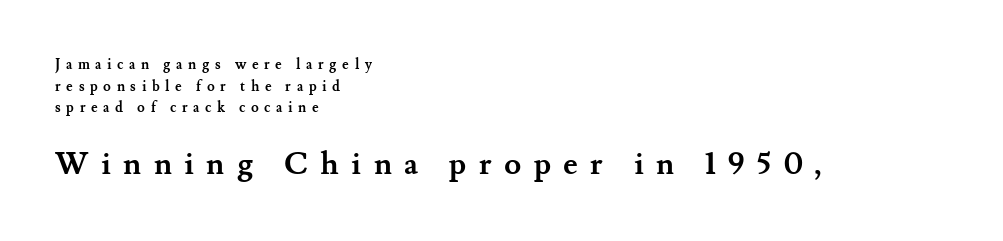
The image shows 31 px semibold serif type, upright; set left-aligned, normal line spacing (1.54x), unusually wide letter spacing (+0.4 em), not underlined; the second (bottom) block is 2.21x larger; medium stroke contrast and a small x-height.
